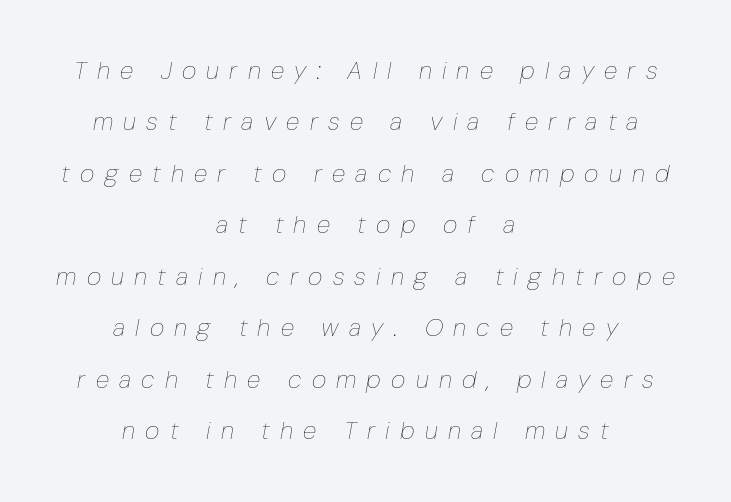
{"italic": "yes", "lean": "right", "slant_degrees": 10, "bold": "no", "underline": "no", "align": "center", "line_spacing": "loose", "line_spacing_ratio": 2.06, "letter_spacing": "wide", "letter_spacing_em": 0.41, "glyph_px": 25}
